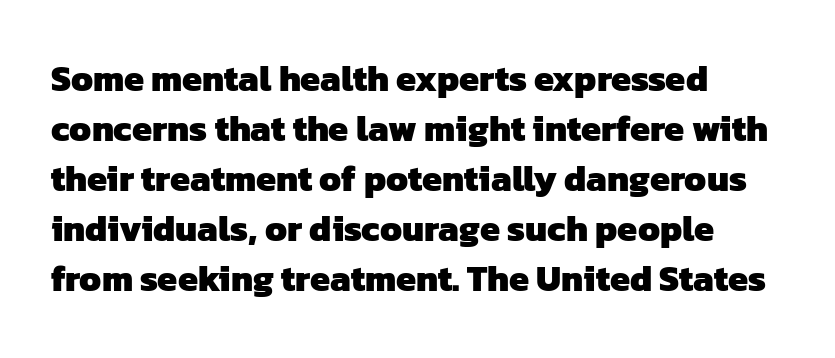
Do the characters align in a grid? No, the font is proportional. The typeface chosen for these lines omits serifs. Look at the stroke-to-counter ratio: heavy, a bold. Compared with typical paragraphs, the rows here are spaced about the same. The strip under each line holds only bare page. This sample uses plain, unmodified letter spacing.
